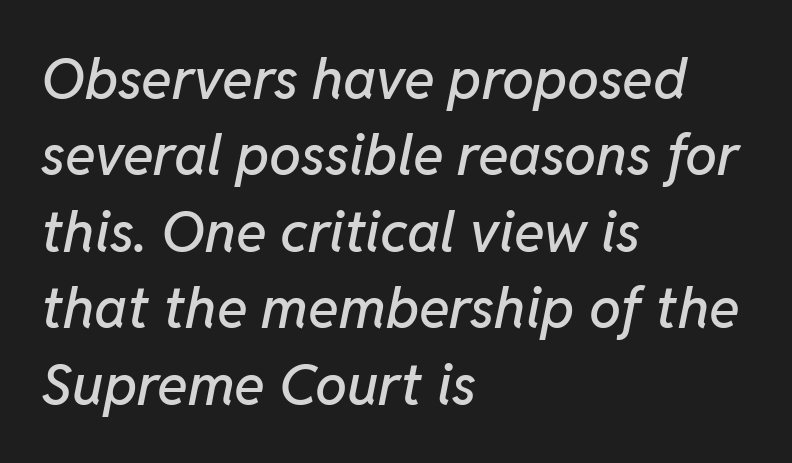
Q: Is the text italic (slanted)? A: Yes, it leans right by about 11 degrees.
Q: Is the text underlined? A: No.
Q: How is the paragraph aligned? A: Left-aligned.
Q: Is the spacing between letters normal or unusually wide? A: Normal.
Q: Is the spacing between lines tight, normal or loose? A: Normal.
Q: Width (condensed, normal, or wide)? A: Normal.
Q: Stroke contrast? A: Low.
Q: x-height? A: Medium.
Q: Monospaced? A: No.
